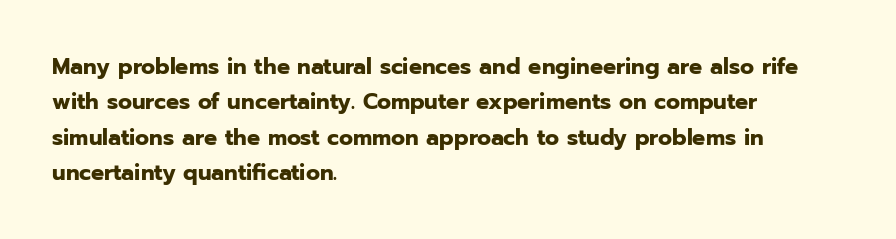
The strip under each line holds only bare page. The designer left line spacing at the default. Typeset ragged right — the left edge is the straight one. Heavy-handed strokes throughout: this text is bold.
